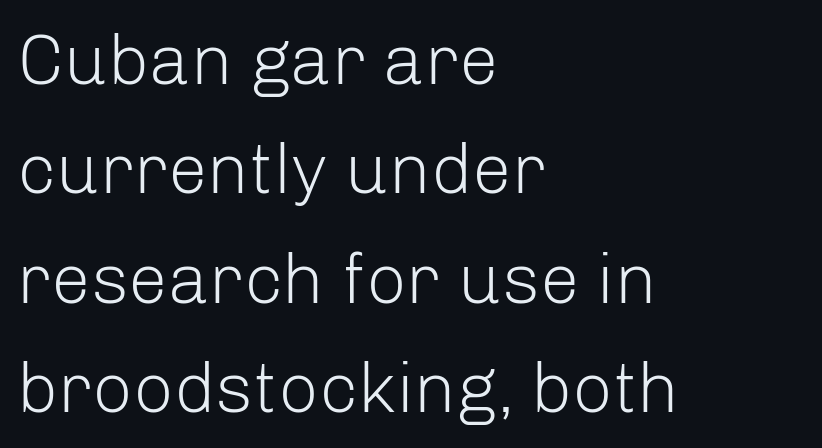
Counters stay open thanks to moderate or lighter strokes. The gaps between neighbouring characters are ordinary and unremarkable. The area under the type is left untouched. Varying glyph widths throughout — classic text-font behaviour. Posture: straight, roman, zero tilt. The block of text has a typical density, with ordinary space between rows.
